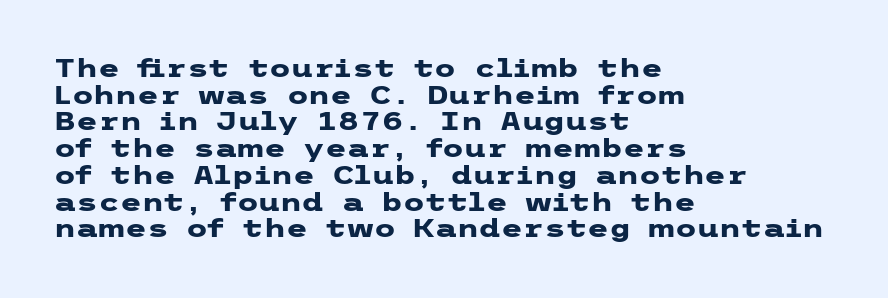
{"italic": "no", "bold": "yes", "underline": "no", "align": "left", "line_spacing": "tight", "line_spacing_ratio": 1.07, "letter_spacing": "normal", "letter_spacing_em": 0.0, "glyph_px": 25}
